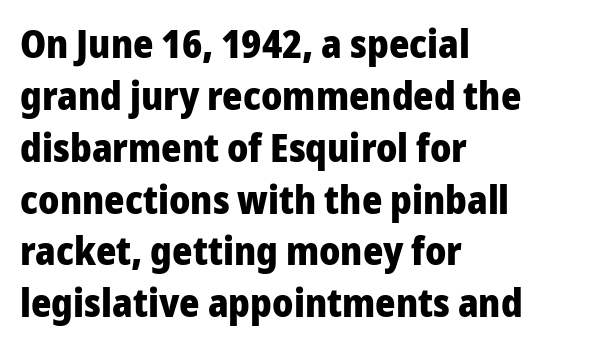
Horizontal bands of white between lines are of average thickness. Standard letterfit; no display-style spreading of the glyphs. You could not count columns in this text — the font is proportionally spaced. Set as a true bold cut, around the 700 mark. Type without underlining. The letters carry no serifs — their stems end cleanly without finishing strokes.
